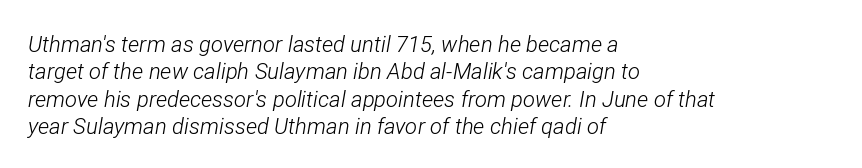
{"italic": "yes", "lean": "right", "slant_degrees": 12, "bold": "no", "underline": "no", "align": "left", "line_spacing_ratio": 1.24, "letter_spacing": "normal", "letter_spacing_em": 0.0, "glyph_px": 22}
